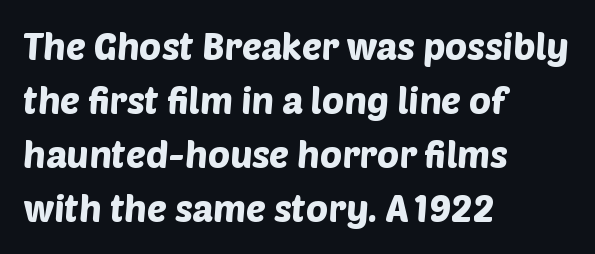
The image shows 37 px sans-serif type; set left-aligned, normal line spacing (1.46x), normal letter spacing, not underlined; low stroke contrast and a large x-height.
